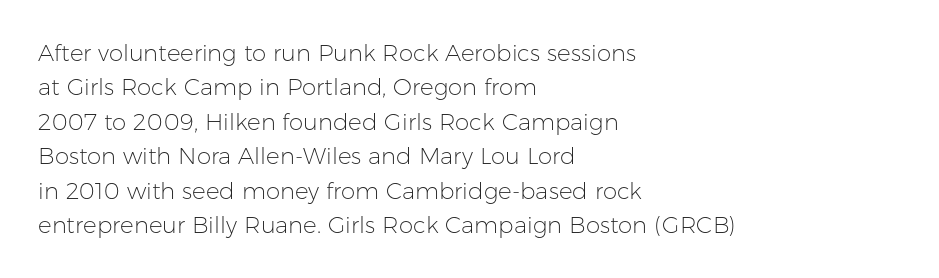
{"italic": "no", "bold": "no", "underline": "no", "align": "left", "line_spacing": "normal", "line_spacing_ratio": 1.5, "letter_spacing": "normal", "letter_spacing_em": 0.0, "glyph_px": 23}
